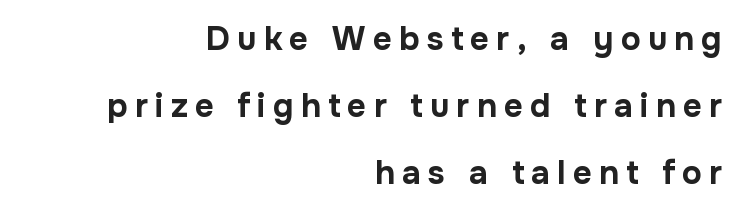
Q: Is the text bold? A: Yes.
Q: Is the text italic (slanted)? A: No, it is upright.
Q: Is the typeface a serif or a sans-serif typeface? A: Sans-serif.
Q: Is the text underlined? A: No.
Q: How is the paragraph aligned? A: Right-aligned.
Q: Is the spacing between letters normal or unusually wide? A: Unusually wide.
Q: Is the spacing between lines tight, normal or loose? A: Loose.
Q: Width (condensed, normal, or wide)? A: Normal.
Q: Stroke contrast? A: Low.
Q: x-height? A: Medium.
Q: Monospaced? A: No.
